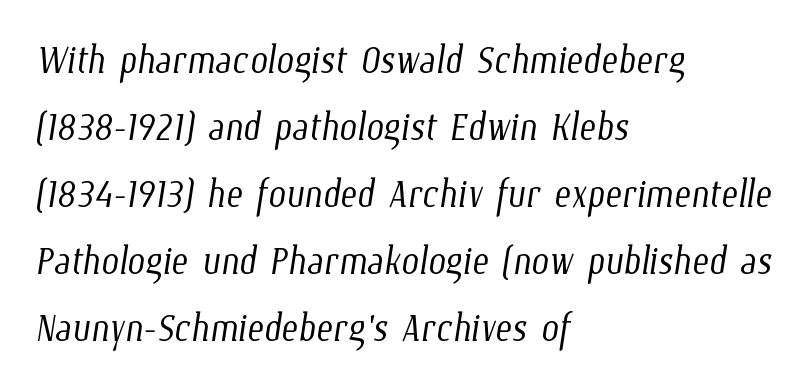
Q: Is the text bold? A: No.
Q: Is the text underlined? A: No.
Q: How is the paragraph aligned? A: Left-aligned.
Q: Is the spacing between letters normal or unusually wide? A: Normal.
Q: Is the spacing between lines tight, normal or loose? A: Normal.
Q: Width (condensed, normal, or wide)? A: Condensed.
Q: Stroke contrast? A: Low.
Q: x-height? A: Medium.
Q: Monospaced? A: No.
